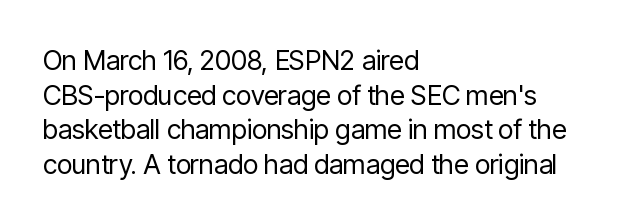
Q: Is the text bold? A: No.
Q: Is the text italic (slanted)? A: No, it is upright.
Q: Is the text underlined? A: No.
Q: How is the paragraph aligned? A: Left-aligned.
Q: Is the spacing between letters normal or unusually wide? A: Normal.
Q: Is the spacing between lines tight, normal or loose? A: Normal.
